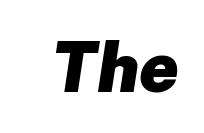
{"italic": "yes", "lean": "right", "slant_degrees": 8, "bold": "yes", "weight": "heavy", "width": "normal", "stroke_contrast": "low", "x_height": "medium", "monospaced": "no", "underline": "no", "letter_spacing": "normal", "letter_spacing_em": 0.0, "glyph_px": 70}
